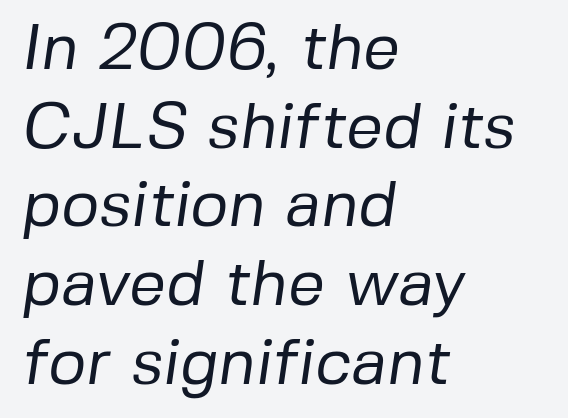
Q: Is the text bold? A: No.
Q: Is the typeface a serif or a sans-serif typeface? A: Sans-serif.
Q: Is the text underlined? A: No.
Q: How is the paragraph aligned? A: Left-aligned.
Q: Is the spacing between letters normal or unusually wide? A: Normal.
Q: Width (condensed, normal, or wide)? A: Normal.
Q: Stroke contrast? A: Low.
Q: x-height? A: Medium.
Q: Monospaced? A: No.
